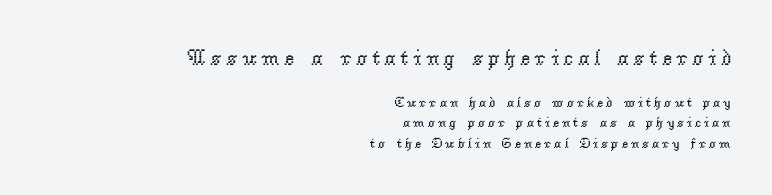
The image shows 22 px text type, upright; set right-aligned, normal line spacing (1.46x), not underlined; the first (top) block is 1.57x larger.
